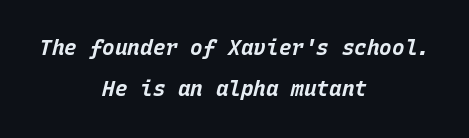
{"italic": "yes", "lean": "right", "slant_degrees": 15, "bold": "yes", "underline": "no", "align": "center", "line_spacing": "loose", "line_spacing_ratio": 1.97, "letter_spacing": "normal", "letter_spacing_em": 0.0, "glyph_px": 21}
